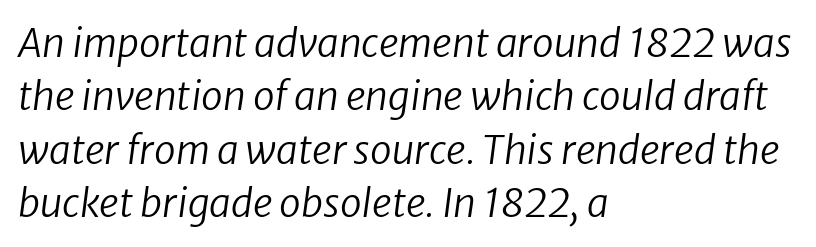
Decoration check: the copy has no underline. This rendering leaves character spacing at its baseline value. Summary of weight: not heavy and not bold. You could not count columns in this text — the font is proportionally spaced. Layout note: lines flush left. Regular leading.
